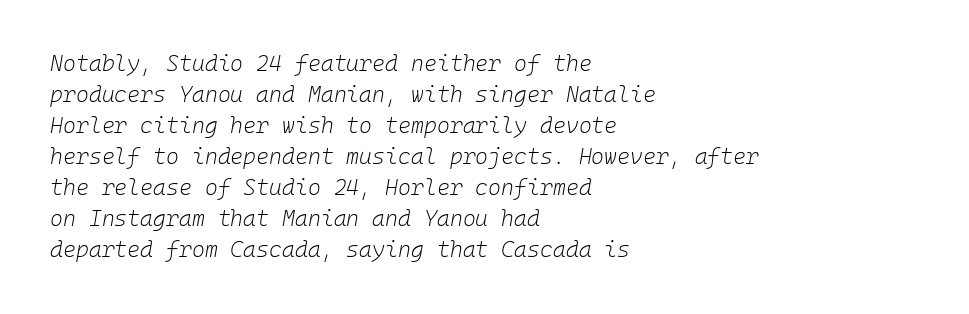
Q: Is the text bold? A: No.
Q: Is the text italic (slanted)? A: Yes, it leans right by about 10 degrees.
Q: Is the text underlined? A: No.
Q: How is the paragraph aligned? A: Left-aligned.
Q: Is the spacing between letters normal or unusually wide? A: Normal.
Q: Is the spacing between lines tight, normal or loose? A: Normal.
